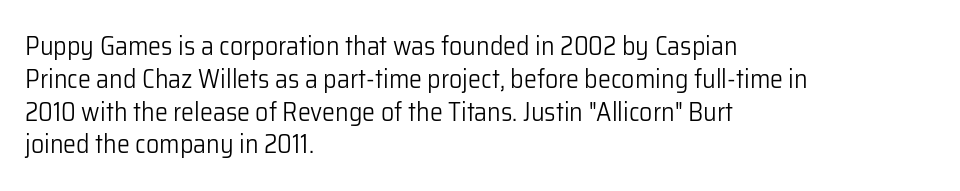
The image shows 26 px text type, upright; set left-aligned, normal line spacing (1.26x), normal letter spacing, not underlined.
